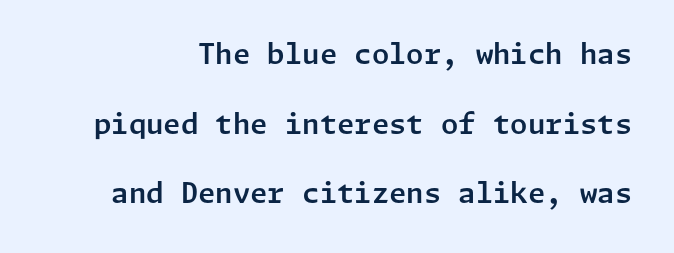
The image shows 28 px sans-serif type, upright; set loose line spacing (2.49x), normal letter spacing, not underlined; low stroke contrast and a medium x-height.
